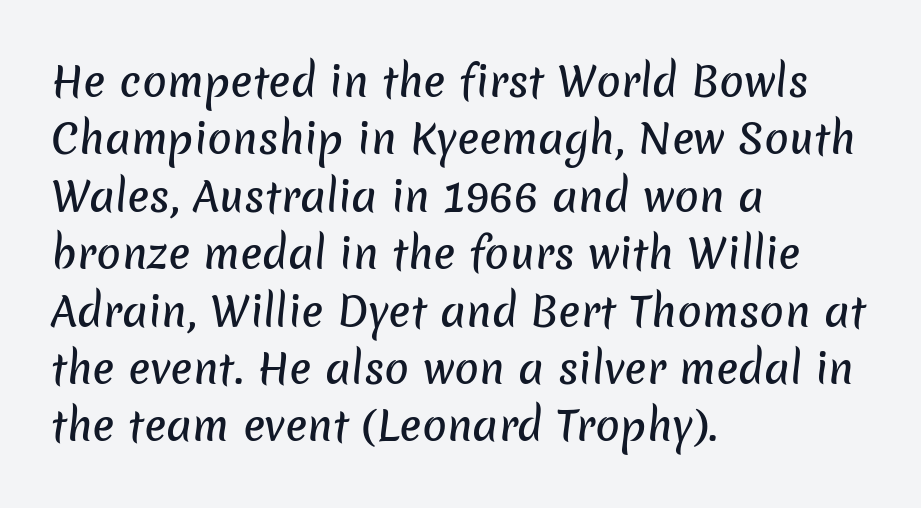
Compared with typical paragraphs, the rows here are spaced about the same. Note the varied advance widths — an 'i' is clearly narrower than an 'm'. Caption: standard tracking, unaltered. These lines are set flush left with a ragged right edge. The letters carry no serifs — their stems end cleanly without finishing strokes. Descenders are the only things crossing below the line.
